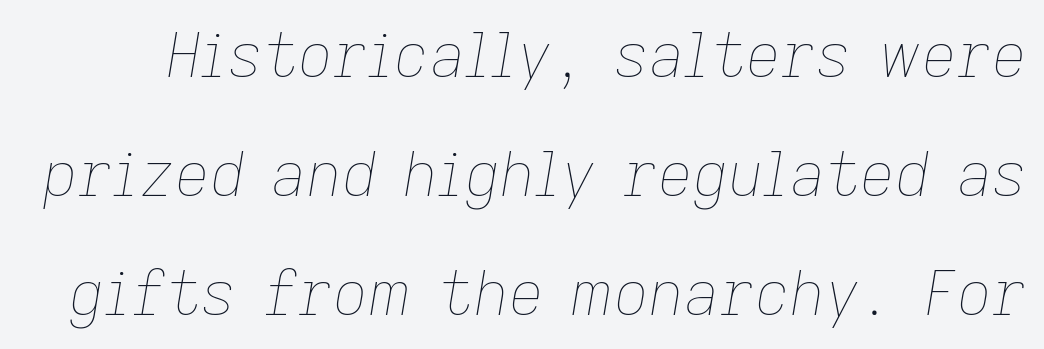
{"italic": "yes", "lean": "right", "slant_degrees": 9, "bold": "no", "weight": "thin", "width": "normal", "stroke_contrast": "low", "x_height": "medium", "monospaced": "no", "underline": "no", "line_spacing": "loose", "line_spacing_ratio": 1.95, "letter_spacing": "normal", "letter_spacing_em": 0.0, "glyph_px": 61}
